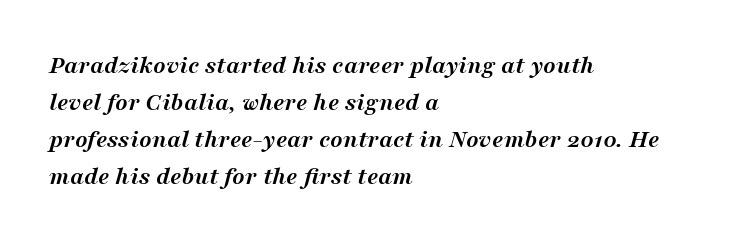
Q: Is the text bold? A: Yes.
Q: Is the text italic (slanted)? A: Yes, it leans right by about 16 degrees.
Q: Is the text underlined? A: No.
Q: How is the paragraph aligned? A: Left-aligned.
Q: Is the spacing between letters normal or unusually wide? A: Normal.
Q: Is the spacing between lines tight, normal or loose? A: Normal.
